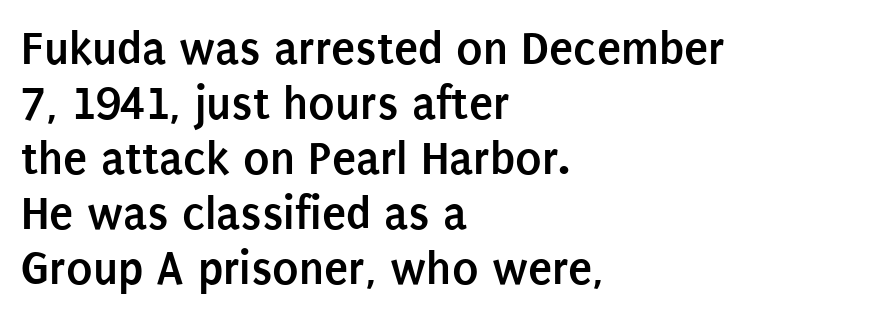
The image shows 49 px semibold, condensed sans-serif type, upright; set left-aligned, tight line spacing (1.12x), normal letter spacing, not underlined; low stroke contrast and a large x-height.
